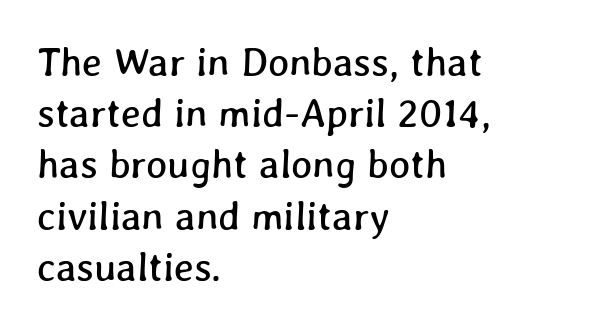
The space beneath each line is pristine and unruled. The ragged edge is on the right, which tells us the setting is flush left. Looks like regular typesetting: each glyph gets only the width it needs. The line-height multiplier appears to be the usual default.
